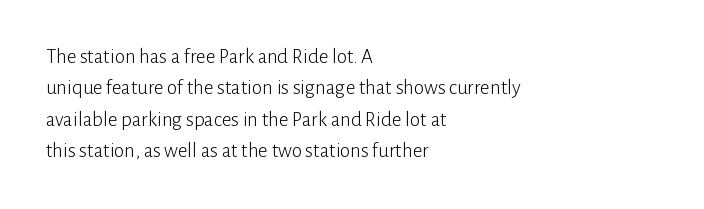
The image shows 21 px text type, upright; set left-aligned, normal line spacing (1.5x), normal letter spacing, not underlined.
